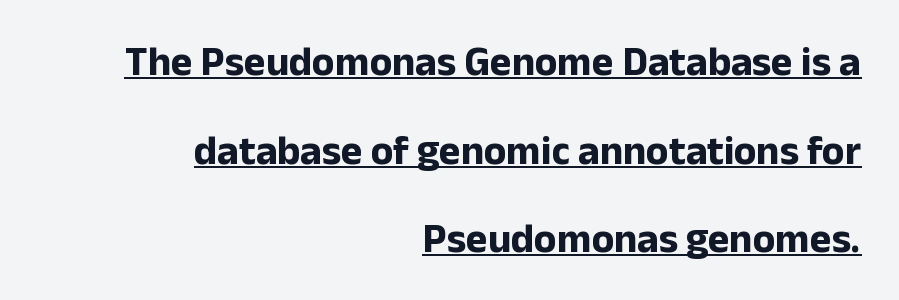
{"serif": "no", "italic": "no", "bold": "yes", "weight": "bold", "width": "normal", "stroke_contrast": "low", "x_height": "medium", "monospaced": "no", "underline": "yes", "align": "right", "line_spacing": "loose", "line_spacing_ratio": 2.16, "letter_spacing": "normal", "letter_spacing_em": 0.0, "glyph_px": 41}
